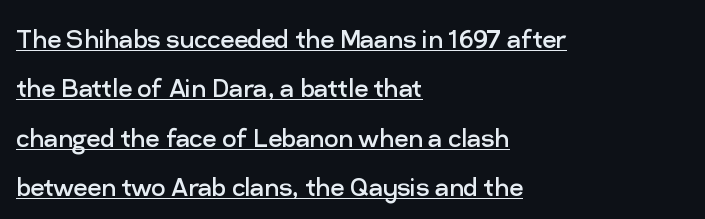
Q: Is the text bold? A: No.
Q: Is the text italic (slanted)? A: No, it is upright.
Q: Is the typeface a serif or a sans-serif typeface? A: Sans-serif.
Q: Is the text underlined? A: Yes.
Q: How is the paragraph aligned? A: Left-aligned.
Q: Is the spacing between letters normal or unusually wide? A: Normal.
Q: Is the spacing between lines tight, normal or loose? A: Normal.
Q: Width (condensed, normal, or wide)? A: Normal.
Q: Stroke contrast? A: Low.
Q: x-height? A: Medium.
Q: Monospaced? A: No.
